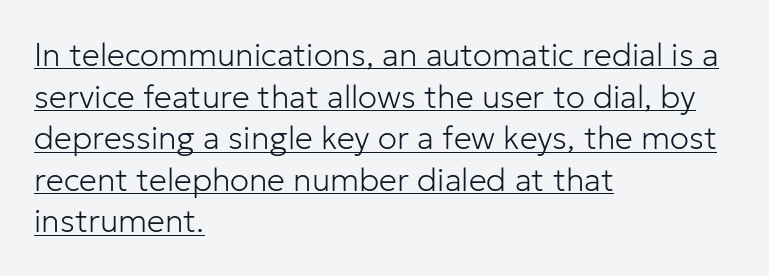
Q: Is the text bold? A: No.
Q: Is the text italic (slanted)? A: No, it is upright.
Q: Is the typeface a serif or a sans-serif typeface? A: Sans-serif.
Q: Is the text underlined? A: Yes.
Q: How is the paragraph aligned? A: Left-aligned.
Q: Is the spacing between letters normal or unusually wide? A: Normal.
Q: Is the spacing between lines tight, normal or loose? A: Normal.
Q: Width (condensed, normal, or wide)? A: Normal.
Q: Stroke contrast? A: Low.
Q: x-height? A: Medium.
Q: Monospaced? A: No.
